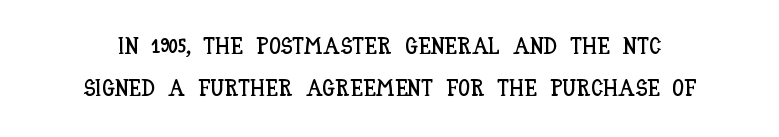
The horizontal fit of the characters is conventional and even. A typesetter would mark this as roman, not italic. Plain, unruled lines of type.
